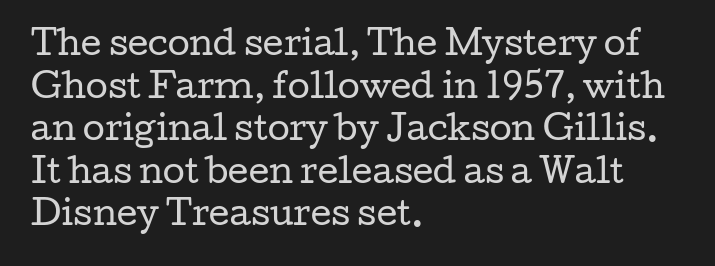
{"serif": "yes", "italic": "no", "bold": "no", "weight": "regular", "width": "wide", "stroke_contrast": "low", "x_height": "medium", "monospaced": "no", "underline": "no", "align": "left", "line_spacing": "normal", "line_spacing_ratio": 1.33, "letter_spacing": "normal", "letter_spacing_em": 0.0, "glyph_px": 32}
